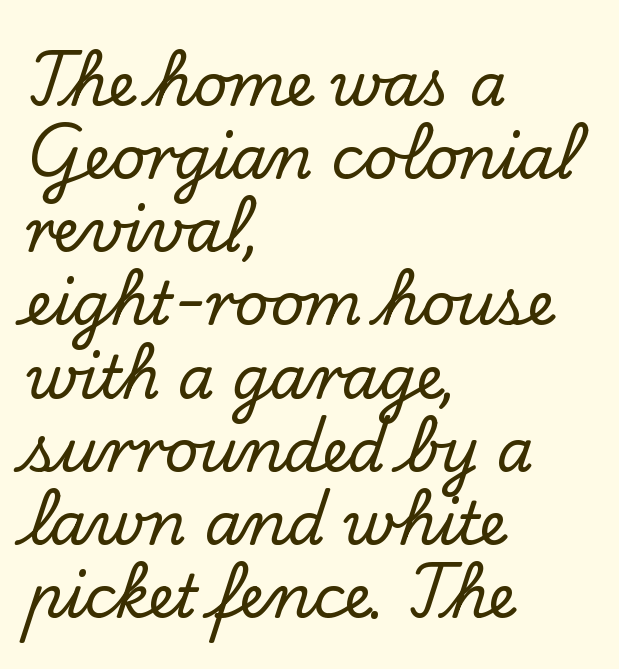
{"serif": "yes", "width": "normal", "stroke_contrast": "low", "x_height": "small", "monospaced": "no", "underline": "no", "align": "left", "line_spacing_ratio": 1.24, "letter_spacing": "normal", "letter_spacing_em": 0.0, "glyph_px": 59}
